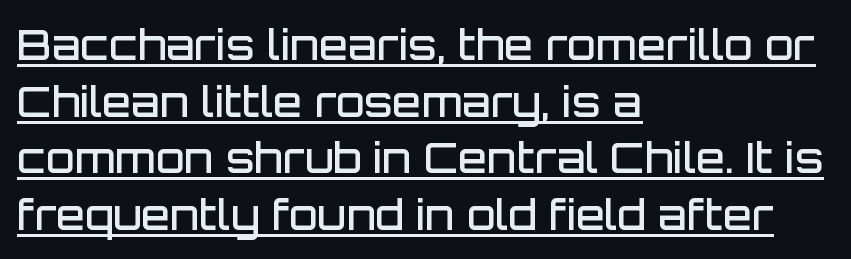
Looks like regular typesetting: each glyph gets only the width it needs. The rag falls on the right side of this text block. The words here are underlined. Normally led — the rows are evenly, conventionally spaced. The specimen reads as upright at a glance.
